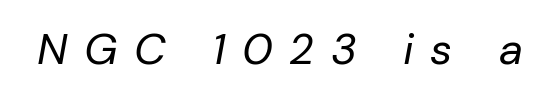
Unbolded letterforms with no extra heft. Looks like regular typesetting: each glyph gets only the width it needs. There's an unmistakable incline to the writing here. The gaps between neighbouring characters are conspicuously large. This rendering features lettering with no underline.
